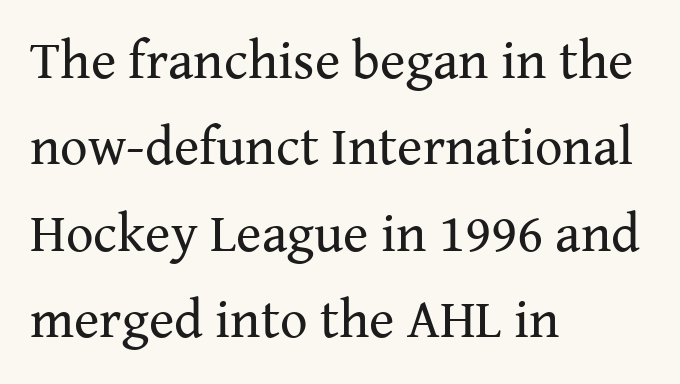
Q: Is the text bold? A: No.
Q: Is the text italic (slanted)? A: No, it is upright.
Q: Is the typeface a serif or a sans-serif typeface? A: Serif.
Q: Is the text underlined? A: No.
Q: How is the paragraph aligned? A: Left-aligned.
Q: Is the spacing between letters normal or unusually wide? A: Normal.
Q: Is the spacing between lines tight, normal or loose? A: Normal.
Q: Width (condensed, normal, or wide)? A: Normal.
Q: Stroke contrast? A: Medium.
Q: x-height? A: Medium.
Q: Monospaced? A: No.
